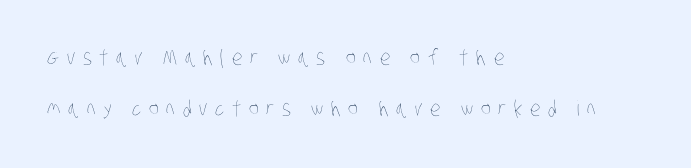
The image shows 21 px text type; set left-aligned, loose line spacing (2.45x), unusually wide letter spacing (+0.36 em), not underlined.
